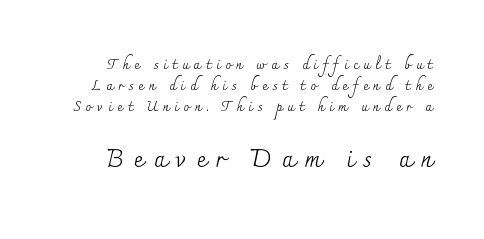
Only glyphs here, with clear space below each row. The strokes carry an ordinary text weight at most. Character size in the trailing block exceeds that of the leading block. You could only call the tracking loose — the letters float apart. Does the leading feel generous? No, just average.
